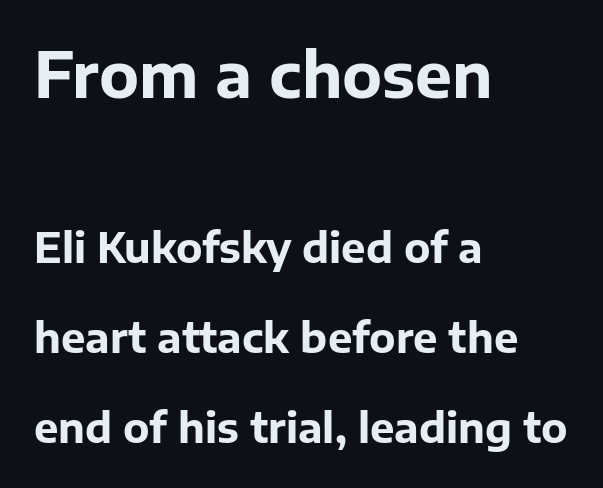
The image shows 62 px bold sans-serif type, upright; set left-aligned, loose line spacing (2.2x), normal letter spacing, not underlined; the first (top) block is 1.51x larger; low stroke contrast and a medium x-height.
